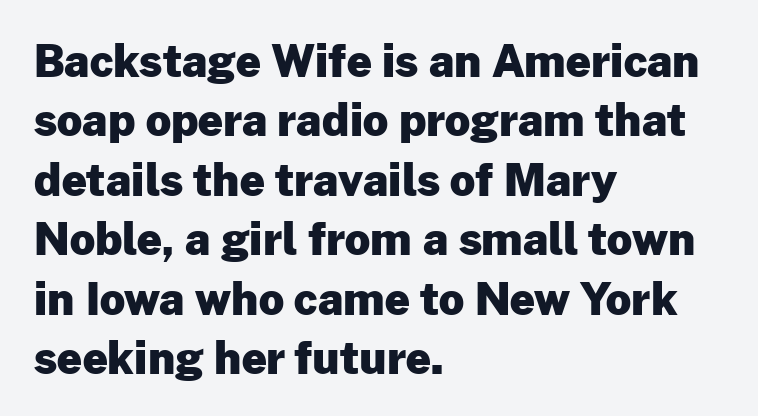
Bare-footed words on every line. The rendering keeps characters at their native spacing. A student would call this left alignment; a typographer would say flush left, rag right. Type style note: lacks serifs.
